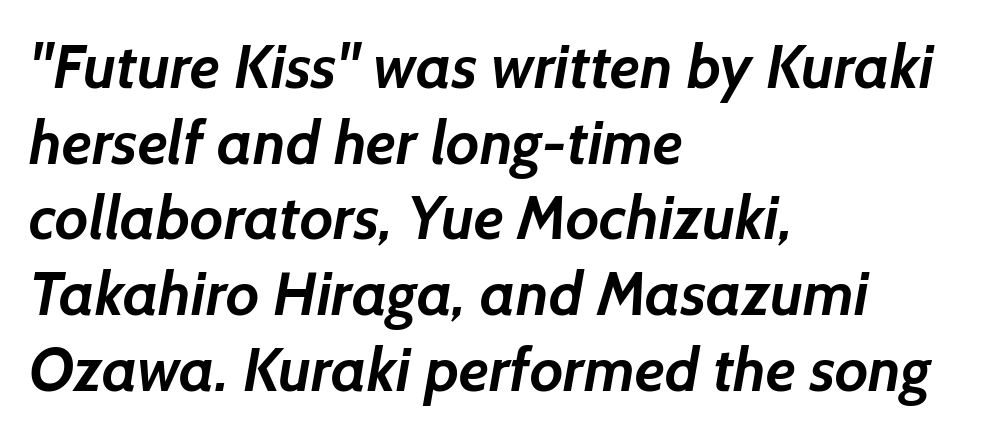
The image shows 61 px semibold sans-serif type; set left-aligned, line spacing 1.24x, normal letter spacing, not underlined; low stroke contrast and a medium x-height.
